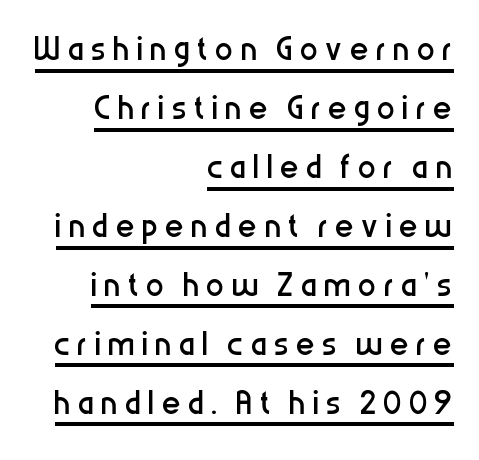
{"serif": "no", "italic": "no", "bold": "no", "weight": "regular", "width": "condensed", "stroke_contrast": "low", "x_height": "medium", "monospaced": "no", "underline": "yes", "align": "right", "line_spacing": "normal", "line_spacing_ratio": 1.31, "glyph_px": 45}
